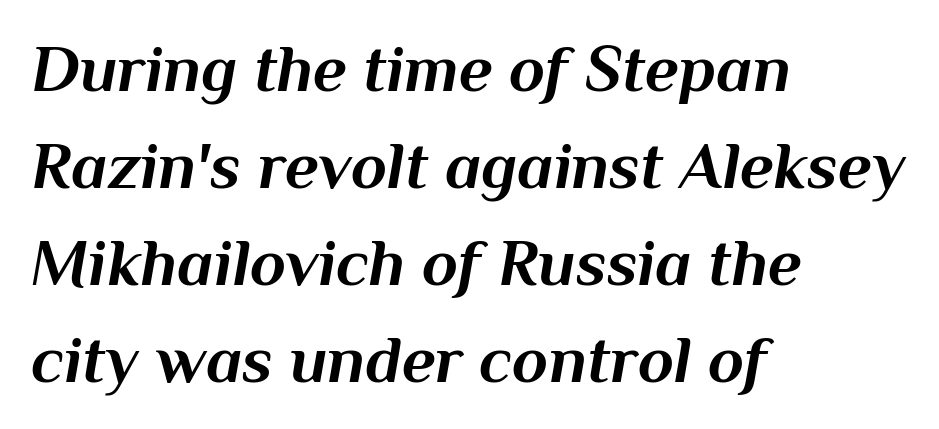
{"italic": "yes", "lean": "right", "slant_degrees": 10, "bold": "yes", "weight": "bold", "width": "normal", "stroke_contrast": "medium", "x_height": "medium", "monospaced": "no", "underline": "no", "align": "left", "line_spacing": "normal", "line_spacing_ratio": 1.47, "letter_spacing": "normal", "letter_spacing_em": 0.0, "glyph_px": 66}
